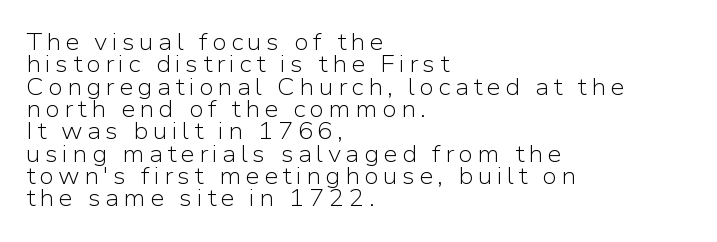
The image shows 23 px text type, upright; set left-aligned, tight line spacing (0.97x), not underlined.
